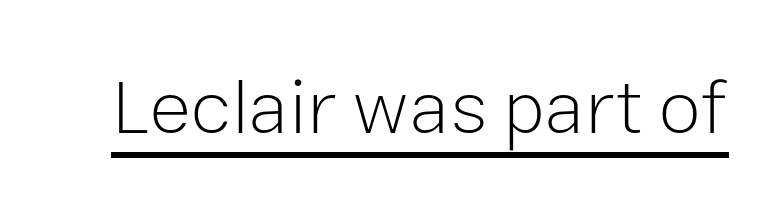
The letters stand upright; this is a roman face. Emphasis is given by a line drawn under the lettering. The face looks like a standard text weight, possibly lighter. The letters advance in unequal steps, a hallmark of proportional type.
